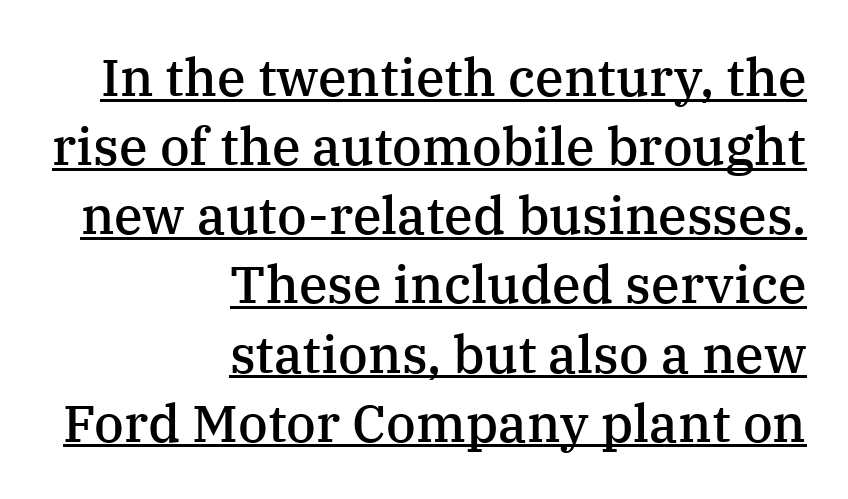
The image shows 52 px semibold serif type, upright; set right-aligned, normal line spacing (1.33x), normal letter spacing, underlined; medium stroke contrast and a medium x-height.
